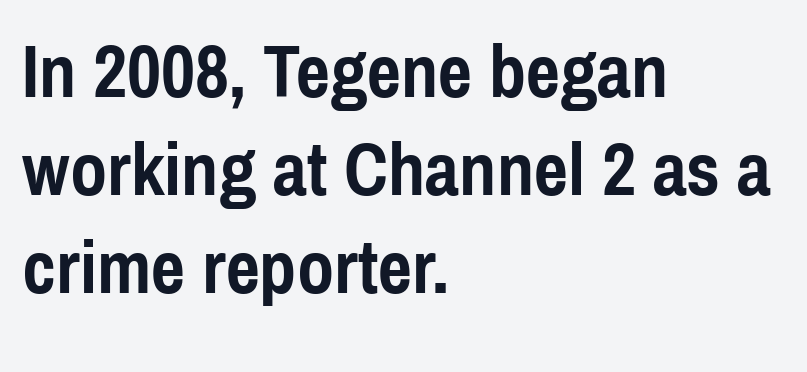
{"serif": "no", "italic": "no", "bold": "yes", "weight": "semibold", "width": "condensed", "x_height": "medium", "monospaced": "no", "underline": "no", "align": "left", "line_spacing": "normal", "line_spacing_ratio": 1.31, "letter_spacing": "normal", "letter_spacing_em": 0.0, "glyph_px": 75}
